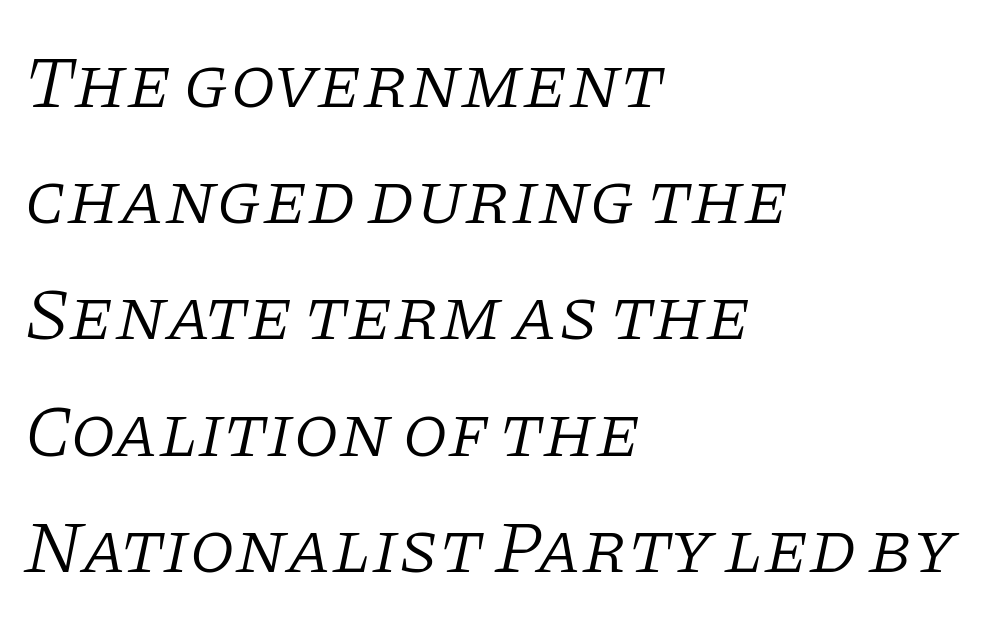
Q: Is the text bold? A: No.
Q: Is the text italic (slanted)? A: Yes, it leans right by about 11 degrees.
Q: Is the typeface a serif or a sans-serif typeface? A: Serif.
Q: Is the text underlined? A: No.
Q: How is the paragraph aligned? A: Left-aligned.
Q: Is the spacing between letters normal or unusually wide? A: Normal.
Q: Is the spacing between lines tight, normal or loose? A: Normal.
Q: Width (condensed, normal, or wide)? A: Normal.
Q: Stroke contrast? A: Low.
Q: x-height? A: Large.
Q: Monospaced? A: No.
